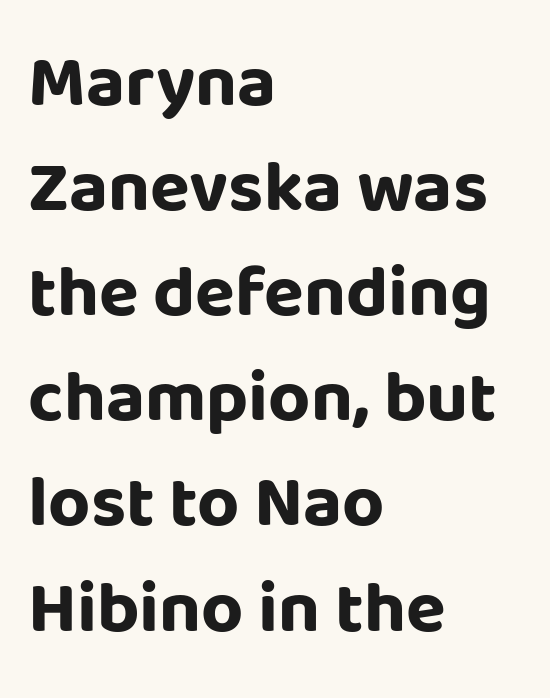
The image shows 73 px bold sans-serif type, upright; set left-aligned, normal line spacing (1.44x), normal letter spacing, not underlined; low stroke contrast and a large x-height.
